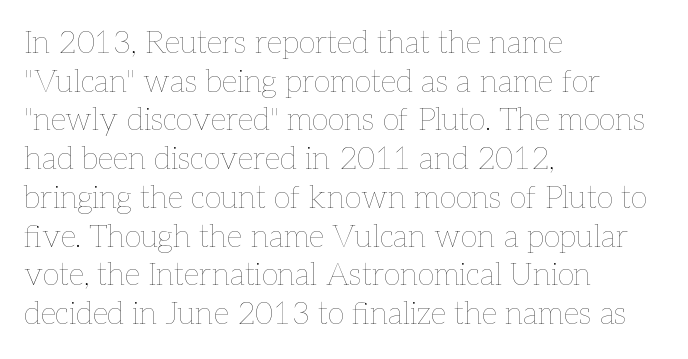
Q: Is the text bold? A: No.
Q: Is the text italic (slanted)? A: No, it is upright.
Q: Is the text underlined? A: No.
Q: How is the paragraph aligned? A: Left-aligned.
Q: Is the spacing between letters normal or unusually wide? A: Normal.
Q: Is the spacing between lines tight, normal or loose? A: Normal.
Q: Width (condensed, normal, or wide)? A: Normal.
Q: Stroke contrast? A: Low.
Q: x-height? A: Medium.
Q: Monospaced? A: No.
